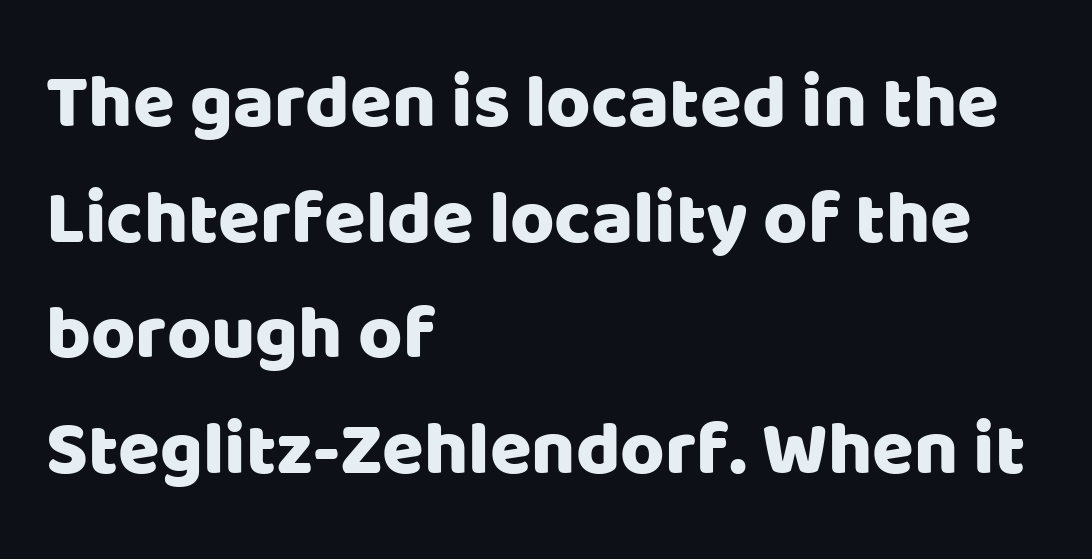
The image shows 76 px sans-serif type, upright; set left-aligned, normal line spacing (1.52x), normal letter spacing, not underlined; low stroke contrast and a large x-height.
